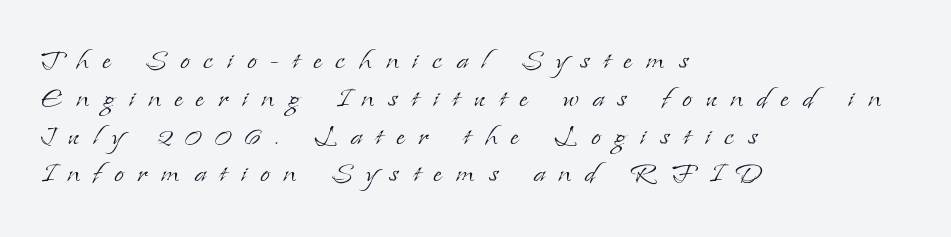
Here the designer chose a conventional face with non-uniform glyph widths. The text block is weighted toward the left margin, trailing off unevenly rightward. A typesetter would call this leading minimal, almost set solid. This reads as an unemphasized weight, regular at the heaviest. Note: serifs present on the glyphs. Check under the words: just untouched page.
